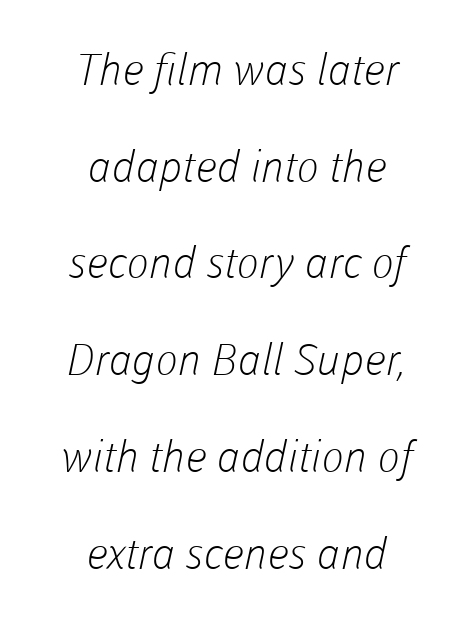
The image shows 43 px light sans-serif type; set centered, loose line spacing (2.25x), normal letter spacing, not underlined; low stroke contrast and a medium x-height.
